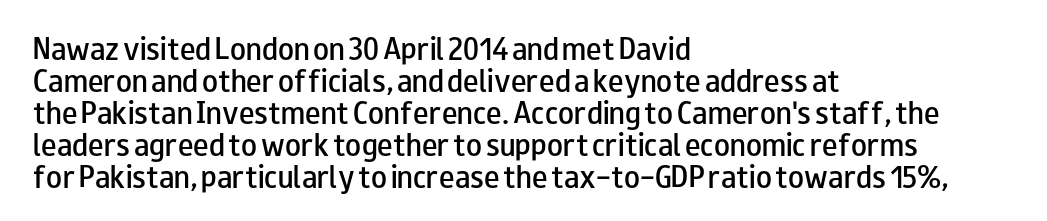
Q: Is the text bold? A: Semi-bold.
Q: Is the text italic (slanted)? A: No, it is upright.
Q: Is the text underlined? A: No.
Q: How is the paragraph aligned? A: Left-aligned.
Q: Is the spacing between letters normal or unusually wide? A: Normal.
